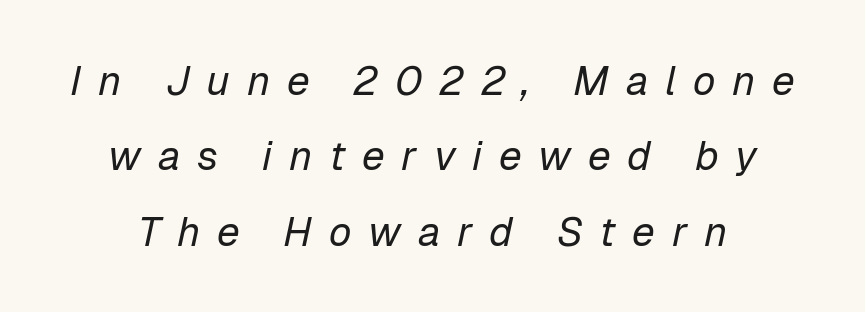
{"italic": "yes", "lean": "right", "slant_degrees": 12, "bold": "no", "weight": "regular", "width": "normal", "stroke_contrast": "low", "x_height": "medium", "monospaced": "no", "underline": "no", "line_spacing_ratio": 1.84, "letter_spacing": "wide", "letter_spacing_em": 0.41, "glyph_px": 41}
